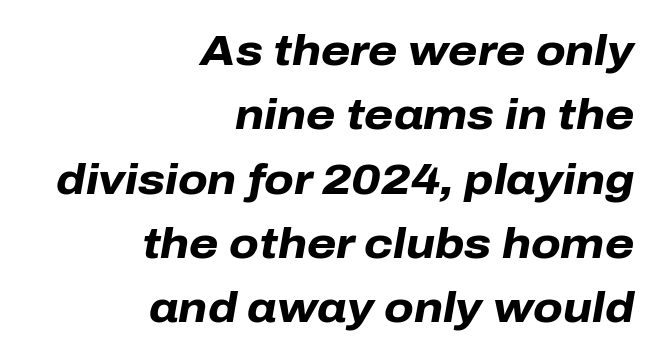
The image shows 42 px heavy type, italic (leaning right); set right-aligned, normal line spacing (1.53x), normal letter spacing, not underlined; low stroke contrast and a medium x-height.
